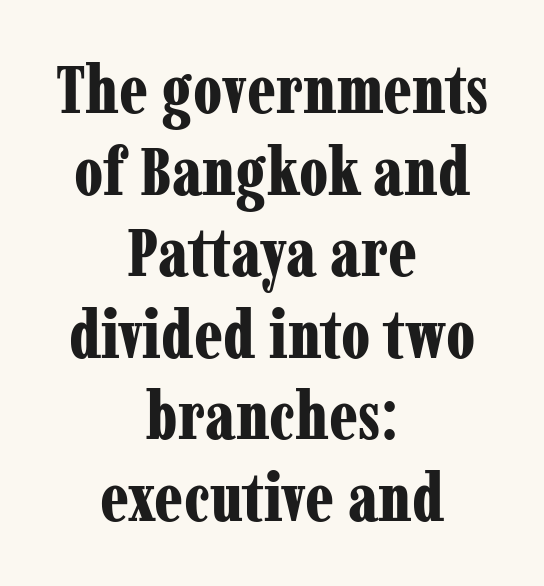
A typesetter would call this zero additional tracking. Note the varied advance widths — an 'i' is clearly narrower than an 'm'. Type without underlining. Each letter's strokes conclude with small projecting serifs. Is the block centered? Yes — each line is placed symmetrically about the middle. Typographic density is high because the face is bold.
